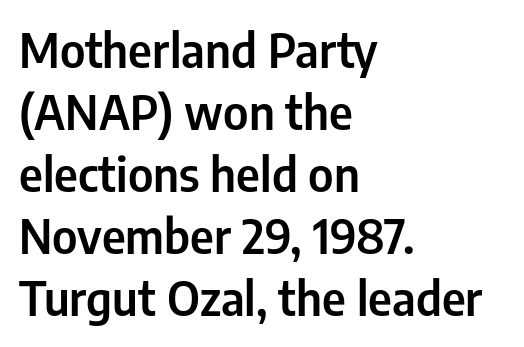
{"serif": "no", "italic": "no", "width": "condensed", "stroke_contrast": "low", "x_height": "medium", "monospaced": "no", "underline": "no", "align": "left", "line_spacing": "normal", "line_spacing_ratio": 1.32, "letter_spacing": "normal", "letter_spacing_em": 0.0, "glyph_px": 47}
